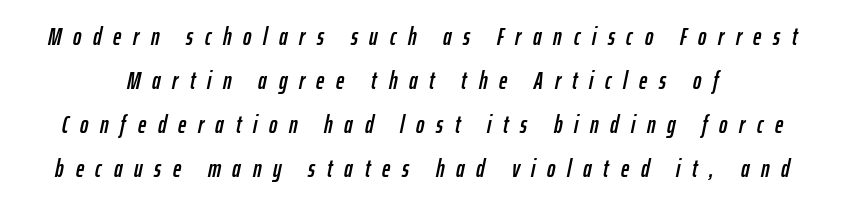
This rendering widens character spacing well past its baseline value. Observe the lean: these are italic letterforms. Each row of text sits above clean, open space.
